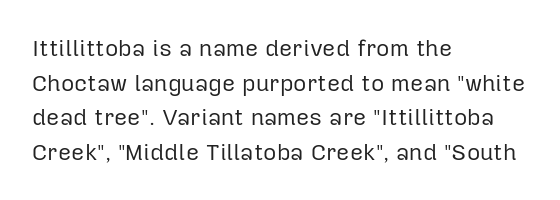
{"italic": "no", "bold": "no", "underline": "no", "align": "left", "line_spacing": "normal", "line_spacing_ratio": 1.51, "letter_spacing": "normal", "letter_spacing_em": 0.0, "glyph_px": 23}
